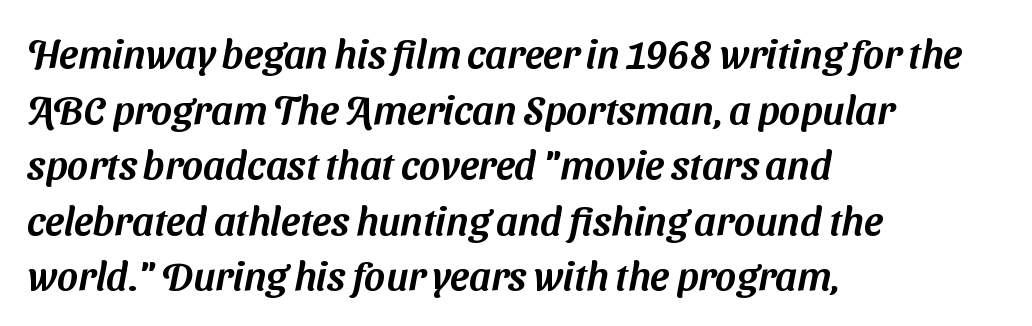
To sum up the face: it is a sans, with no serifs. Honestly, the row spacing looks completely unremarkable. Typeset ragged right — the left edge is the straight one. Compared with typical body copy, the letter spacing here is the same.
